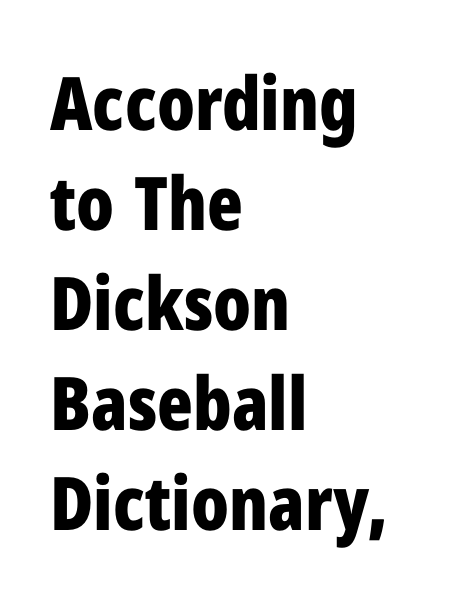
The image shows 74 px bold, condensed sans-serif type, upright; set left-aligned, normal line spacing (1.35x), normal letter spacing, not underlined; low stroke contrast and a medium x-height.
